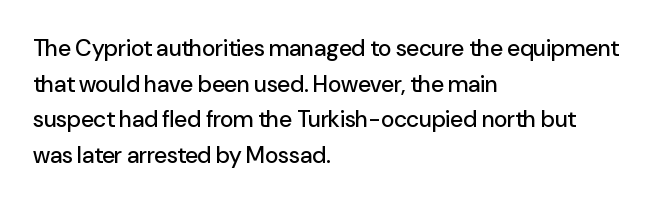
{"italic": "no", "underline": "no", "align": "left", "line_spacing": "normal", "line_spacing_ratio": 1.55, "letter_spacing": "normal", "letter_spacing_em": 0.0, "glyph_px": 23}
